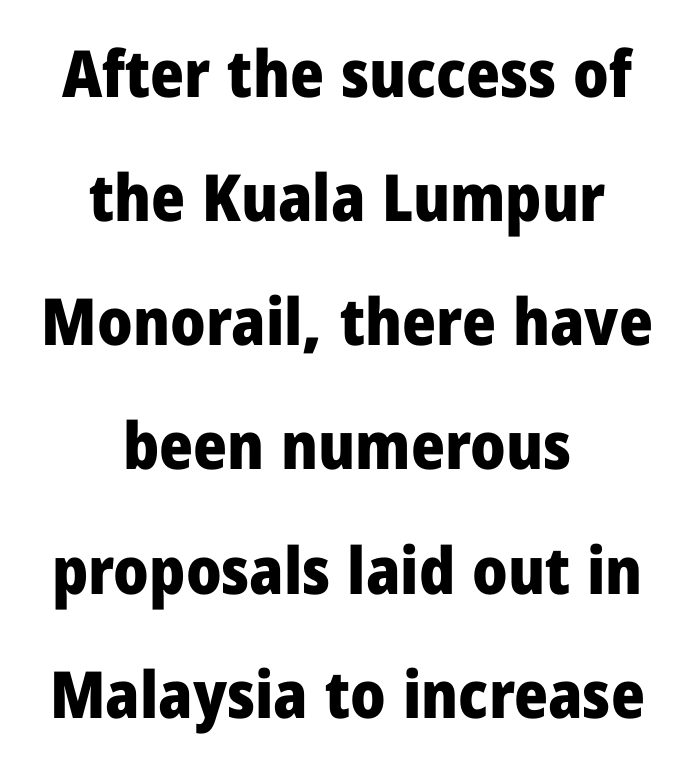
The letters sit at their default tracking, neither squeezed nor spread. Posture: vertical. Varying glyph widths throughout — classic text-font behaviour. Nothing sits at the stroke ends, so this counts as sans-serif. Set as a true bold cut, around the 700 mark.
